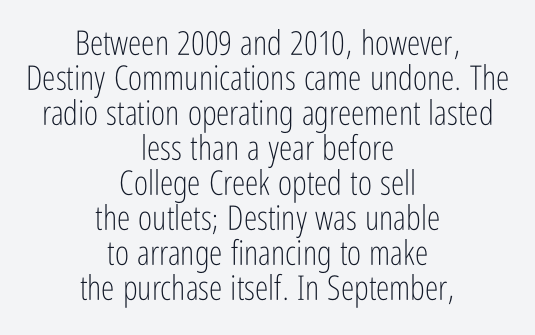
{"serif": "no", "italic": "no", "bold": "no", "weight": "light", "width": "condensed", "stroke_contrast": "low", "x_height": "medium", "monospaced": "no", "underline": "no", "align": "center", "line_spacing": "tight", "line_spacing_ratio": 1.03, "letter_spacing": "normal", "letter_spacing_em": 0.0, "glyph_px": 34}
